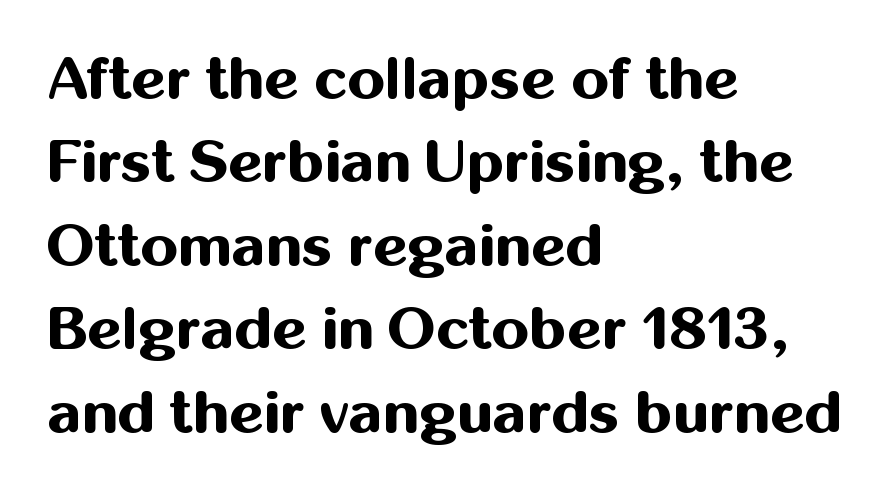
Quick note: not italic, upright. Compared with typical body copy, the letter spacing here is the same. Here the designer chose a conventional face with non-uniform glyph widths. This is sans-serif lettering, the kind often seen on screens and signage.
